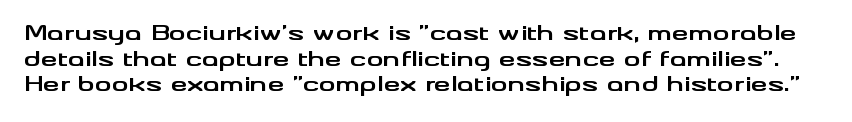
Q: Is the text bold? A: Yes.
Q: Is the text italic (slanted)? A: No, it is upright.
Q: Is the text underlined? A: No.
Q: Is the spacing between letters normal or unusually wide? A: Normal.
